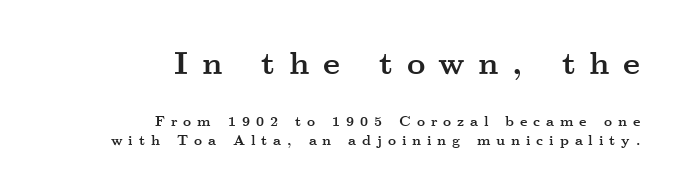
Heavy, bold letterforms. Typesetter's note — upper block bumped up in size, lower block left smaller. A typesetter would call this proportional, since set widths differ per character. The face used here is rendered with a markedly widened letterfit. Alignment: flush right.
